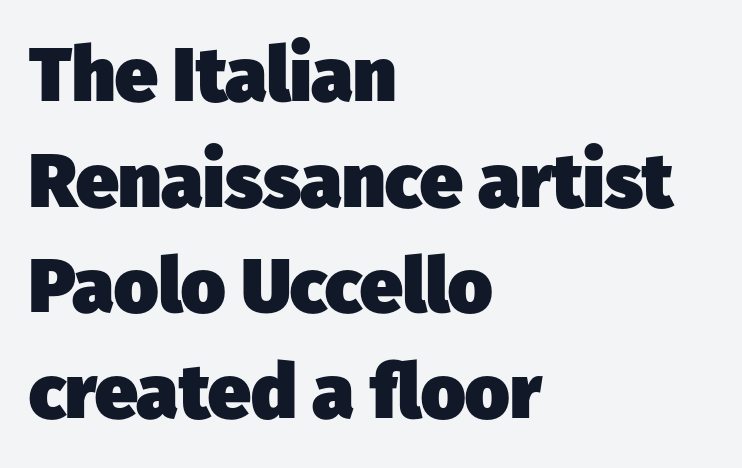
The image shows 76 px heavy sans-serif type; set left-aligned, normal line spacing (1.39x), normal letter spacing, not underlined; low stroke contrast and a medium x-height.
